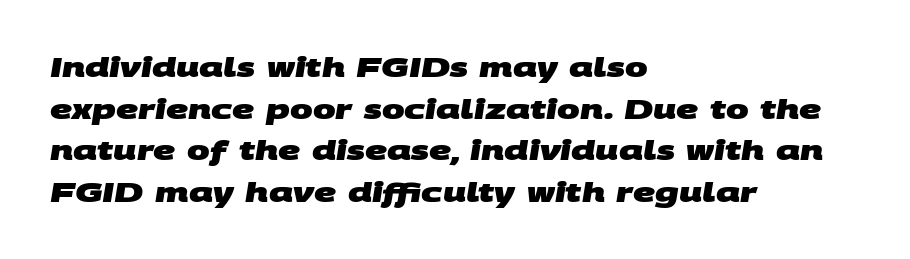
{"bold": "yes", "underline": "no", "align": "left", "line_spacing": "normal", "line_spacing_ratio": 1.54, "letter_spacing": "normal", "letter_spacing_em": 0.0, "glyph_px": 27}
